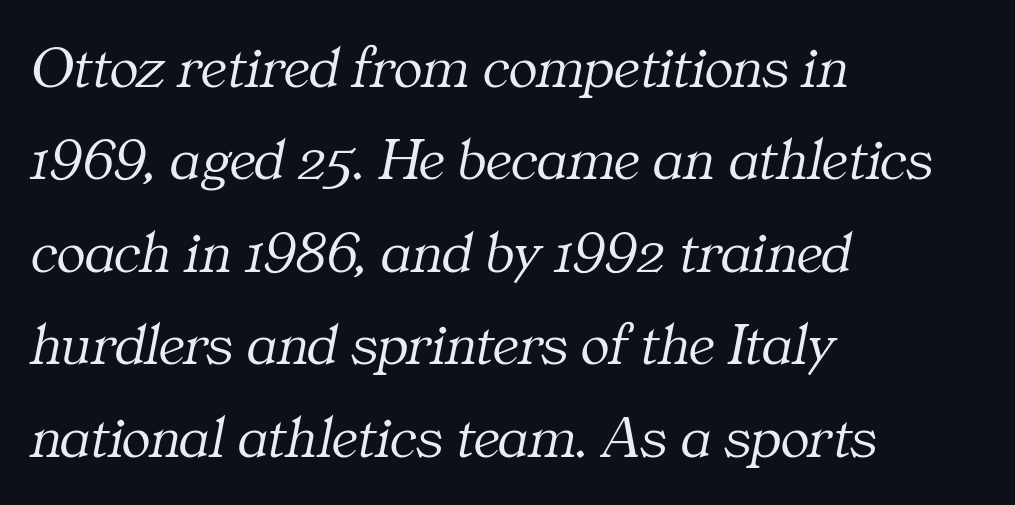
Q: Is the text bold? A: No.
Q: Is the text italic (slanted)? A: Yes, it leans right by about 11 degrees.
Q: Is the typeface a serif or a sans-serif typeface? A: Serif.
Q: Is the text underlined? A: No.
Q: How is the paragraph aligned? A: Left-aligned.
Q: Is the spacing between letters normal or unusually wide? A: Normal.
Q: Is the spacing between lines tight, normal or loose? A: Normal.
Q: Width (condensed, normal, or wide)? A: Normal.
Q: Stroke contrast? A: Medium.
Q: x-height? A: Medium.
Q: Monospaced? A: No.
